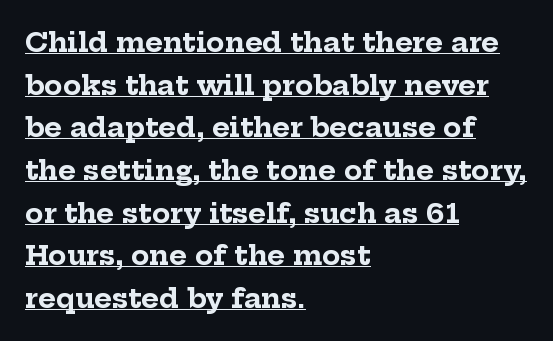
The image shows 27 px bold type, upright; set left-aligned, normal line spacing (1.58x), normal letter spacing, underlined.
